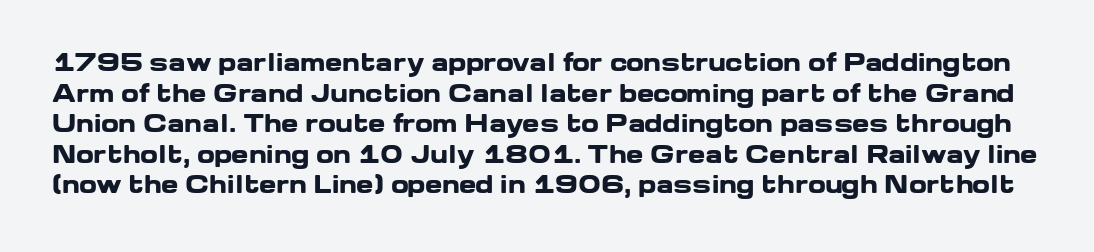
{"italic": "no", "bold": "yes", "underline": "no", "line_spacing": "normal", "line_spacing_ratio": 1.33, "letter_spacing": "normal", "letter_spacing_em": 0.0, "glyph_px": 23}
